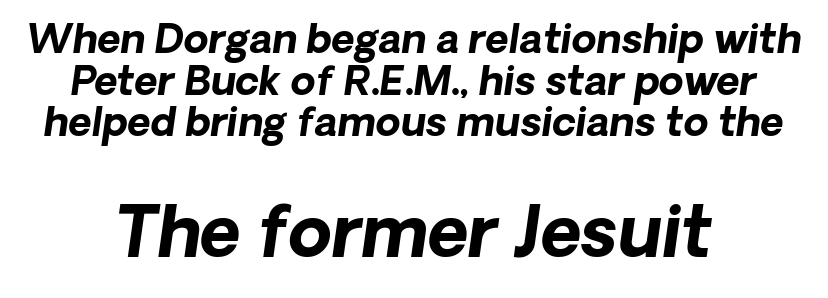
The image shows 70 px bold sans-serif type; set centered, tight line spacing (1.04x), normal letter spacing, not underlined; the second (bottom) block is 1.75x larger; low stroke contrast and a medium x-height.
